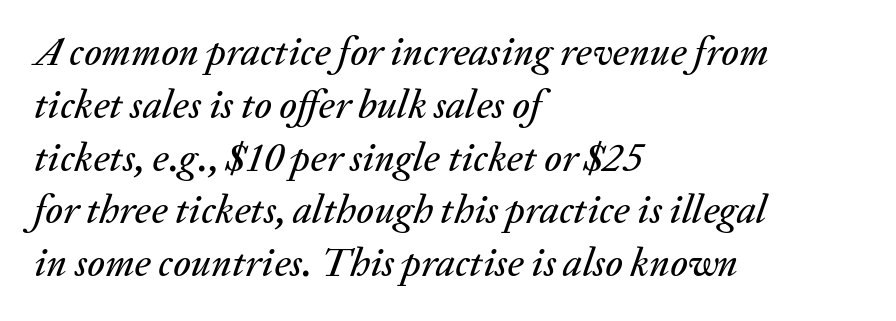
A classic flush-left, rag-right setting is used for this passage. The font's italic variant was chosen for this text. Do the characters align in a grid? No, the font is proportional. Between one letter and the next there's only the usual sliver of space.
